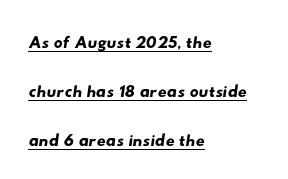
Compared with typical paragraphs, the rows here are farther apart. Left-aligned paragraph, ragged on the right. The line texture is even and compact thanks to regular tracking. Underlining? Definitely there.
